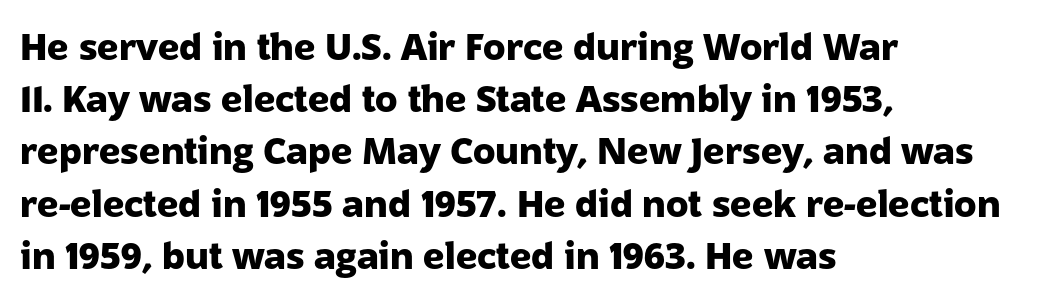
The space beneath each line is pristine and unruled. Horizontal bands of white between lines are of average thickness. Reading down the block, your eye returns to a fixed left position each line. Notice how the stems are strictly vertical — no italics here. Weight check: bold — yes, fully.
